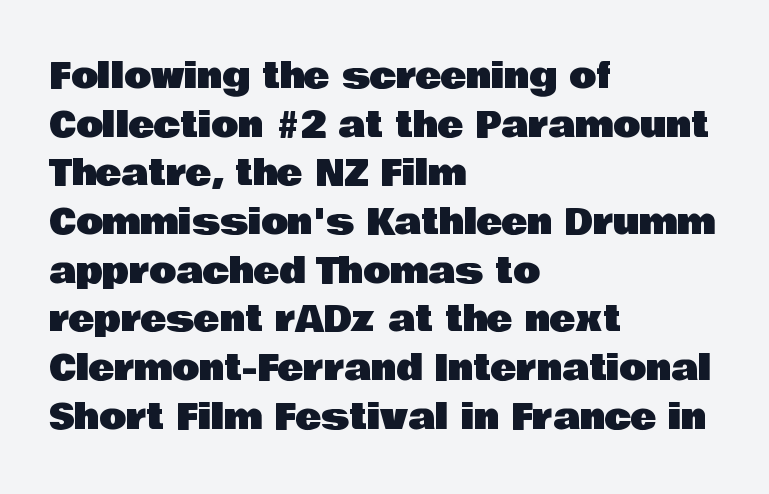
{"serif": "no", "italic": "no", "width": "normal", "stroke_contrast": "low", "x_height": "large", "monospaced": "no", "underline": "no", "align": "left", "line_spacing": "normal", "line_spacing_ratio": 1.39, "letter_spacing": "normal", "letter_spacing_em": 0.0, "glyph_px": 35}
